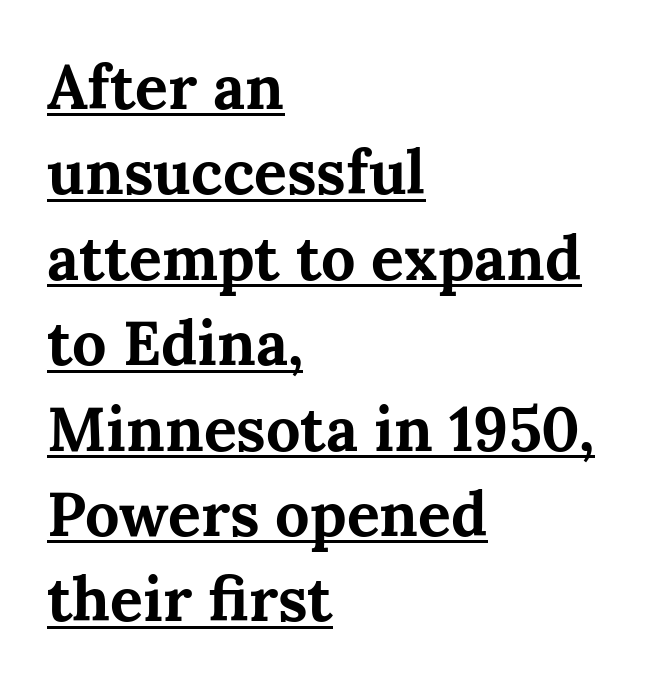
{"serif": "yes", "italic": "no", "bold": "yes", "weight": "bold", "width": "normal", "stroke_contrast": "medium", "x_height": "medium", "monospaced": "no", "underline": "yes", "align": "left", "line_spacing": "normal", "line_spacing_ratio": 1.4, "letter_spacing": "normal", "letter_spacing_em": 0.0, "glyph_px": 61}
